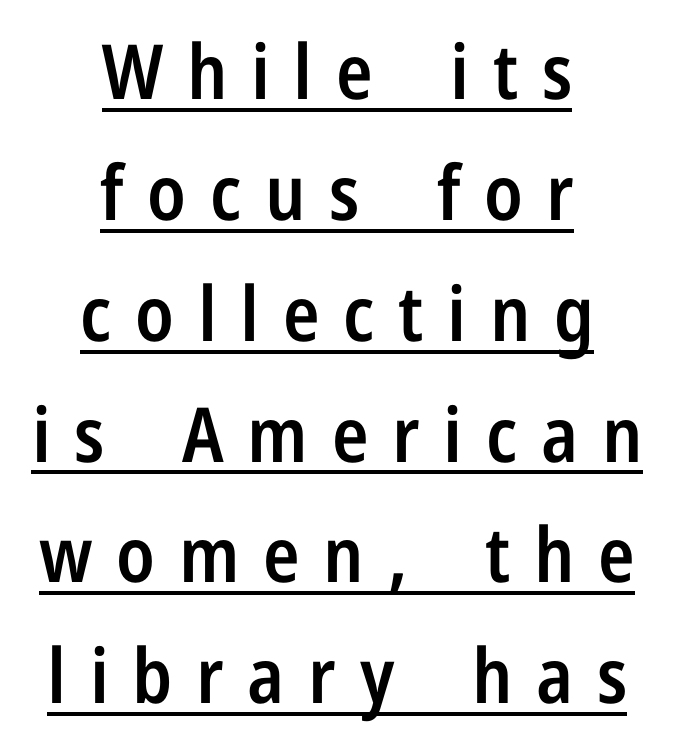
Q: Is the text bold? A: Semi-bold.
Q: Is the text italic (slanted)? A: No, it is upright.
Q: Is the typeface a serif or a sans-serif typeface? A: Sans-serif.
Q: Is the text underlined? A: Yes.
Q: How is the paragraph aligned? A: Centered.
Q: Is the spacing between letters normal or unusually wide? A: Unusually wide.
Q: Is the spacing between lines tight, normal or loose? A: Normal.
Q: Width (condensed, normal, or wide)? A: Condensed.
Q: Stroke contrast? A: Low.
Q: x-height? A: Medium.
Q: Monospaced? A: No.
